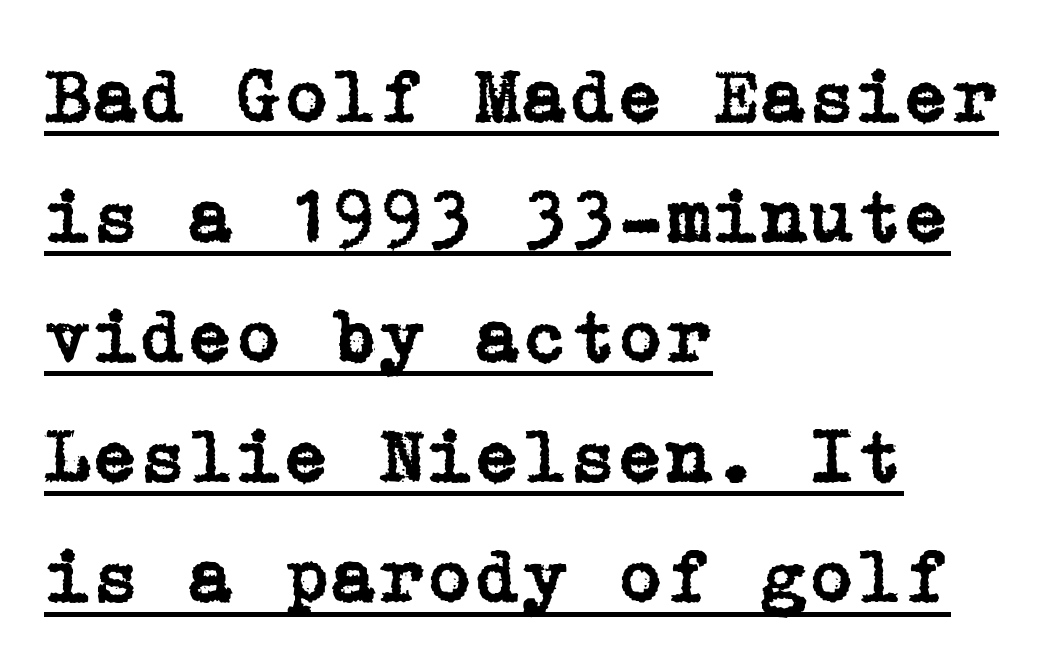
This rendering uses left alignment, leaving the right contour irregular. Posture: straight, roman, zero tilt. The passage shown is typeset with a serif family. In terms of leading, this rendering sits right in the middle. No extra tracking has been applied to these lines.
